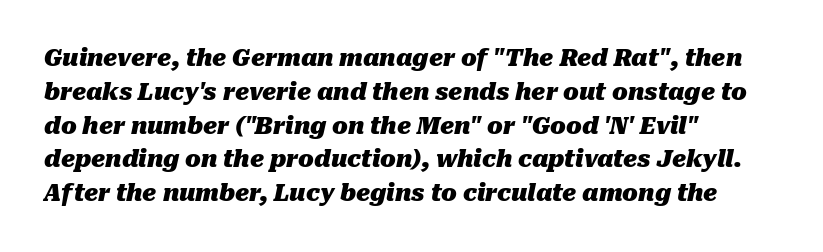
Q: Is the text bold? A: Yes.
Q: Is the text italic (slanted)? A: Yes, it leans right by about 10 degrees.
Q: Is the text underlined? A: No.
Q: How is the paragraph aligned? A: Left-aligned.
Q: Is the spacing between letters normal or unusually wide? A: Normal.
Q: Is the spacing between lines tight, normal or loose? A: Normal.
